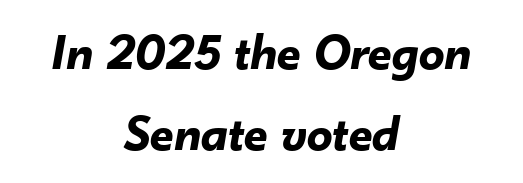
A clean baseline with only descenders dipping below it. Yep, that's italic — everything's leaning. Each line is balanced around a shared central axis. Each glyph is drawn with heavy, bold strokes.
